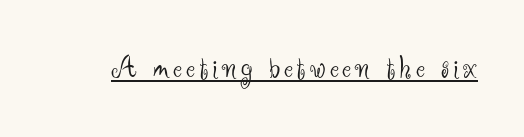
Q: Is the text bold? A: No.
Q: Is the text italic (slanted)? A: No, it is upright.
Q: Is the typeface a serif or a sans-serif typeface? A: Sans-serif.
Q: Is the text underlined? A: Yes.
Q: Width (condensed, normal, or wide)? A: Normal.
Q: Stroke contrast? A: Medium.
Q: x-height? A: Small.
Q: Monospaced? A: No.
